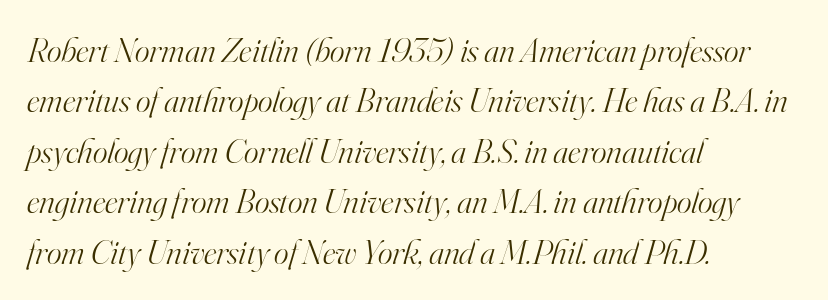
This sample has the flowing, uneven cadence of proportional lettering. The ragged edge is on the right, which tells us the setting is flush left. This sample uses an oblique cut, with every glyph tilted off the vertical. The space between consecutive lines is moderate. Each word holds together tightly as a unit, with standard inter-letter gaps.
